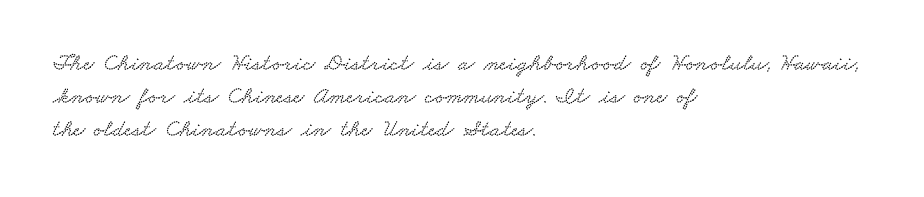
Honestly, there is no underline to notice here at all. The lines in this sample share a left origin and differ only in where they stop. The passage shown has conventional tracking throughout. Interline gaps are of average width in this sample.
